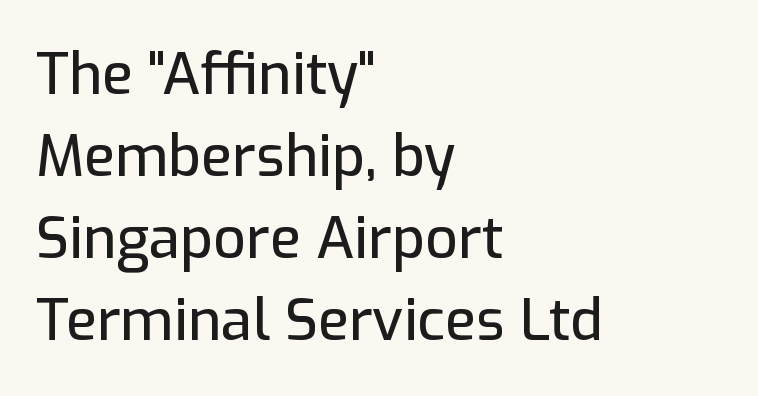
The image shows 57 px sans-serif type, upright; set left-aligned, normal line spacing (1.44x), normal letter spacing, not underlined; low stroke contrast and a medium x-height.
